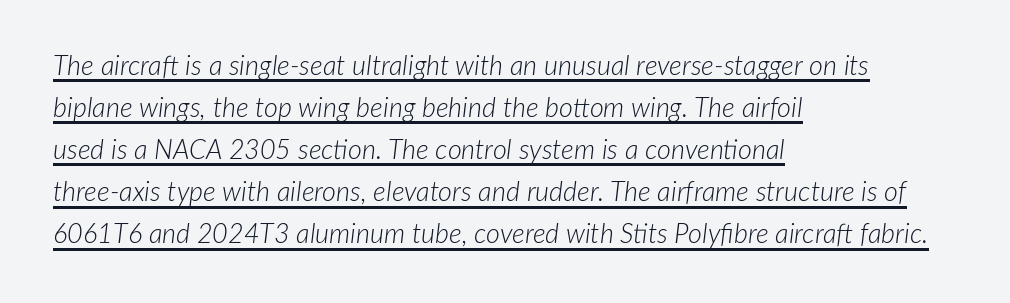
The image shows 27 px text type, italic (leaning right); set left-aligned, normal line spacing (1.56x), normal letter spacing, underlined.
